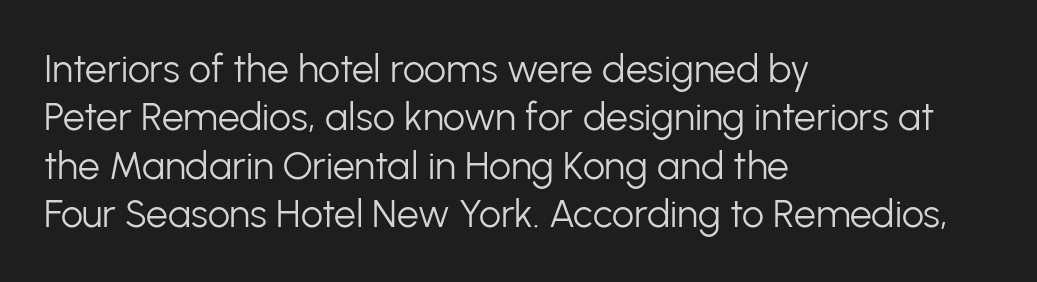
The image shows 39 px light sans-serif type, upright; set left-aligned, line spacing 1.24x, normal letter spacing, not underlined; low stroke contrast and a medium x-height.
